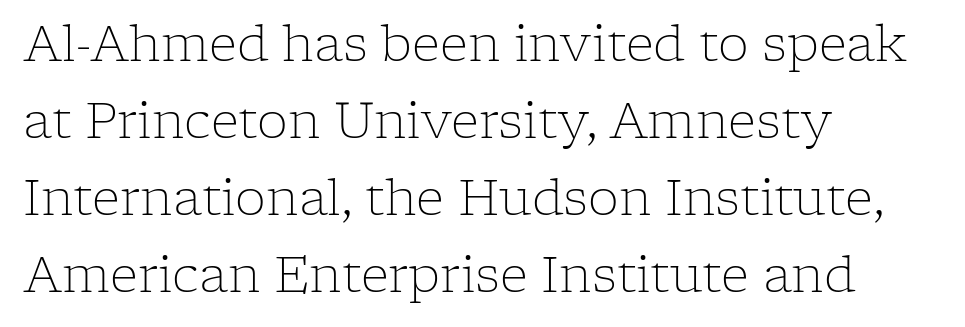
A light-to-regular cut is what we see here. Horizontally, the lines are justified to the leading edge only. The horizontal fit of the characters is conventional and even. Baseline-to-baseline distance is the conventional proportion of letter height. The specimen reads as upright at a glance.
